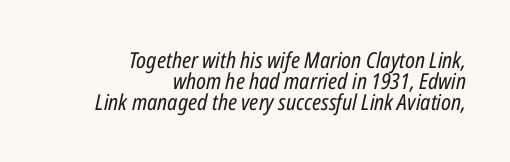
The image shows 22 px text type, italic (leaning right); set right-aligned, tight line spacing (0.96x), normal letter spacing, not underlined.
